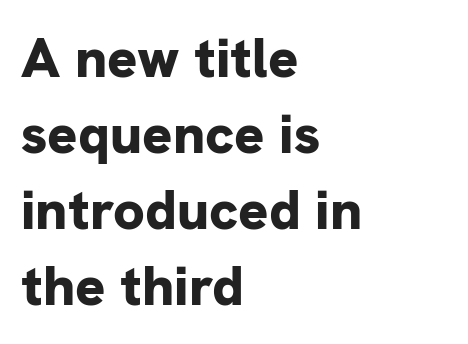
The rows are spaced the way most documents space them. Upright lettering throughout. You could call the tracking neutral — neither tight nor loose. The rag falls on the right side of this text block. Stroke terminals: plain, sans-serif.
